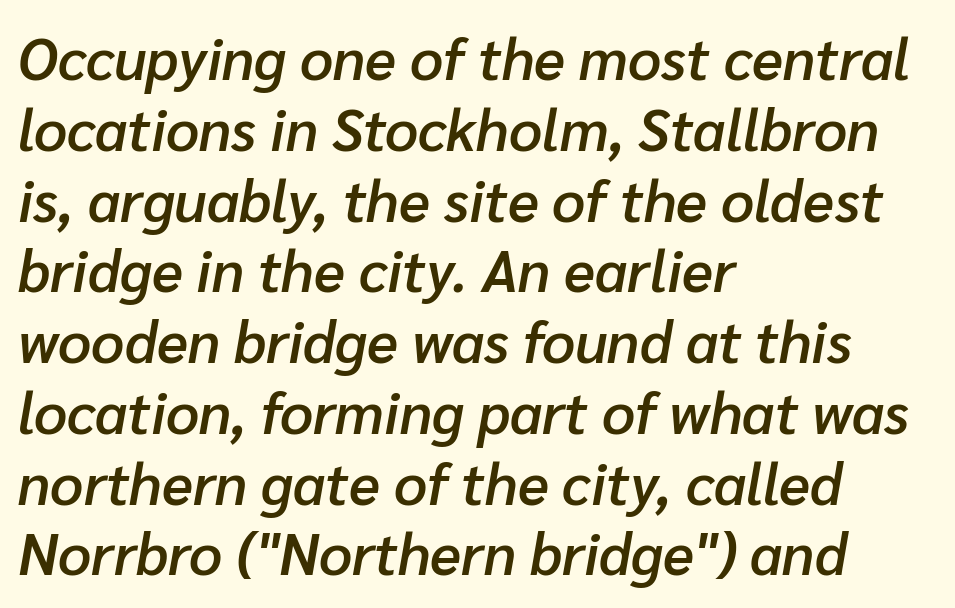
Q: Is the text bold? A: Semi-bold.
Q: Is the text italic (slanted)? A: Yes, it leans right by about 10 degrees.
Q: Is the text underlined? A: No.
Q: How is the paragraph aligned? A: Left-aligned.
Q: Is the spacing between letters normal or unusually wide? A: Normal.
Q: Width (condensed, normal, or wide)? A: Normal.
Q: Stroke contrast? A: Low.
Q: x-height? A: Medium.
Q: Monospaced? A: No.
